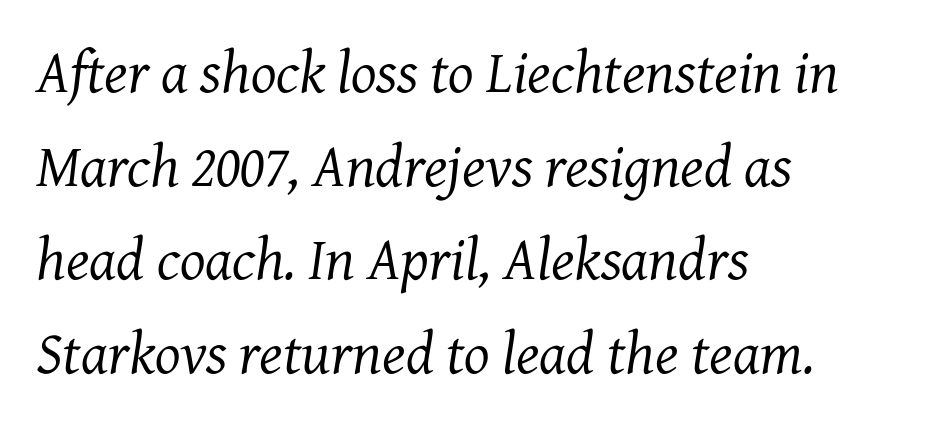
Q: Is the text bold? A: No.
Q: Is the text italic (slanted)? A: Yes, it leans right by about 7 degrees.
Q: Is the typeface a serif or a sans-serif typeface? A: Serif.
Q: Is the text underlined? A: No.
Q: How is the paragraph aligned? A: Left-aligned.
Q: Is the spacing between letters normal or unusually wide? A: Normal.
Q: Is the spacing between lines tight, normal or loose? A: Normal.
Q: Width (condensed, normal, or wide)? A: Normal.
Q: Stroke contrast? A: Medium.
Q: x-height? A: Medium.
Q: Monospaced? A: No.
